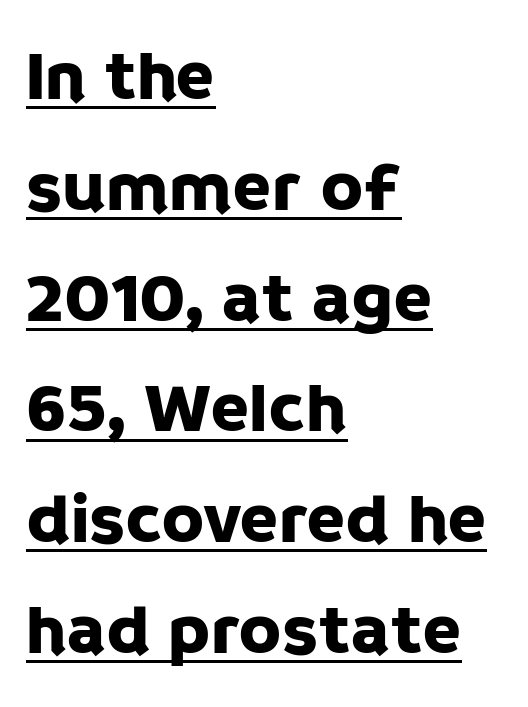
The image shows 71 px sans-serif type, upright; set left-aligned, normal line spacing (1.56x), normal letter spacing, underlined; low stroke contrast and a large x-height.
